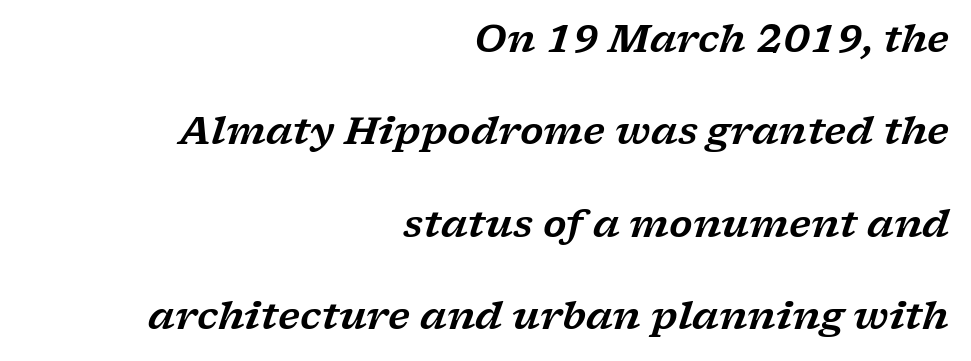
The image shows 38 px wide serif type, italic (leaning right); set right-aligned, loose line spacing (2.43x), normal letter spacing, not underlined; low stroke contrast and a medium x-height.
